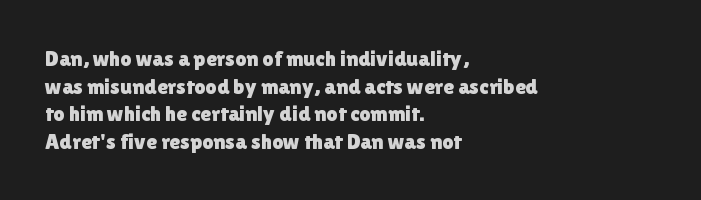
Regarding leading, the lines here are spaced in the standard way. The space beneath each line is pristine and unruled. Tracking value appears to be zero — textbook default spacing. The setting favours the left margin, as ordinary paragraphs usually do.
